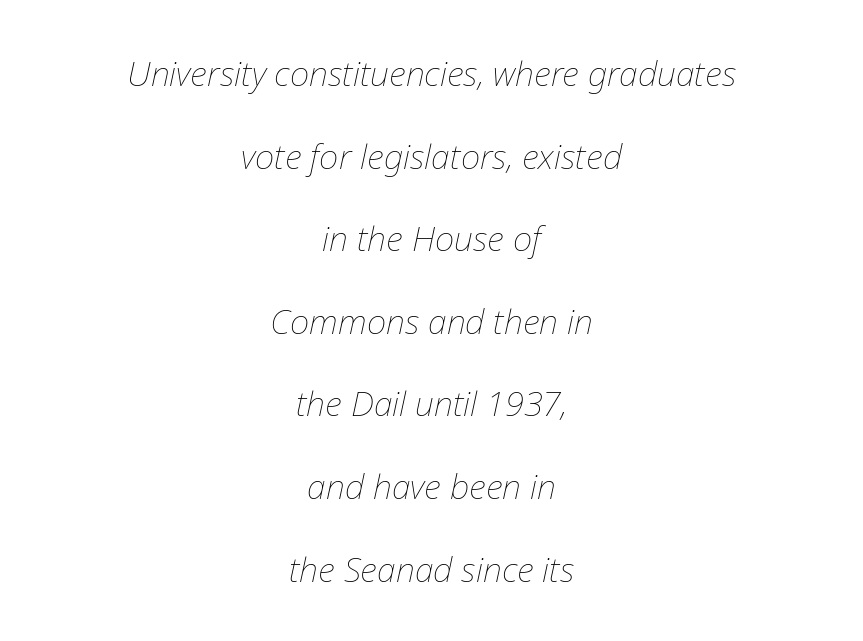
Q: Is the text bold? A: No.
Q: Is the text italic (slanted)? A: Yes, it leans right by about 12 degrees.
Q: Is the text underlined? A: No.
Q: How is the paragraph aligned? A: Centered.
Q: Is the spacing between letters normal or unusually wide? A: Normal.
Q: Is the spacing between lines tight, normal or loose? A: Loose.
Q: Width (condensed, normal, or wide)? A: Normal.
Q: Stroke contrast? A: Low.
Q: x-height? A: Medium.
Q: Monospaced? A: No.
